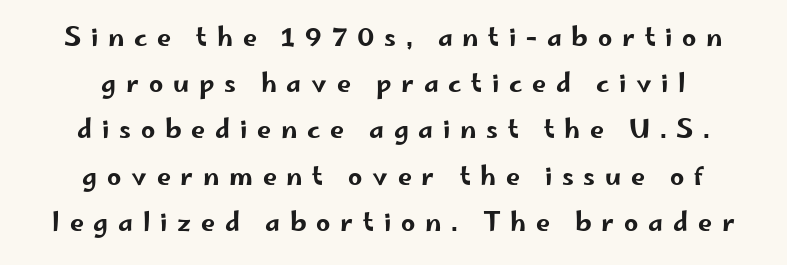
The image shows 25 px text type, upright; set centered, line spacing 1.85x, unusually wide letter spacing (+0.39 em), not underlined.
